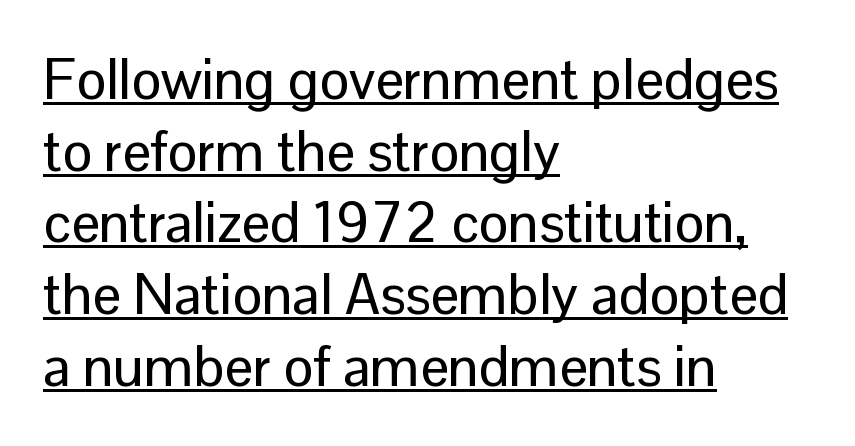
Layout note: lines flush left. The designer went with a sans here, leaving each stem footless. Think of a printed novel: that variable character pitch is what you see here. What's the leading like? Ordinary, nothing unusual. The horizontal fit of the characters is conventional and even.
